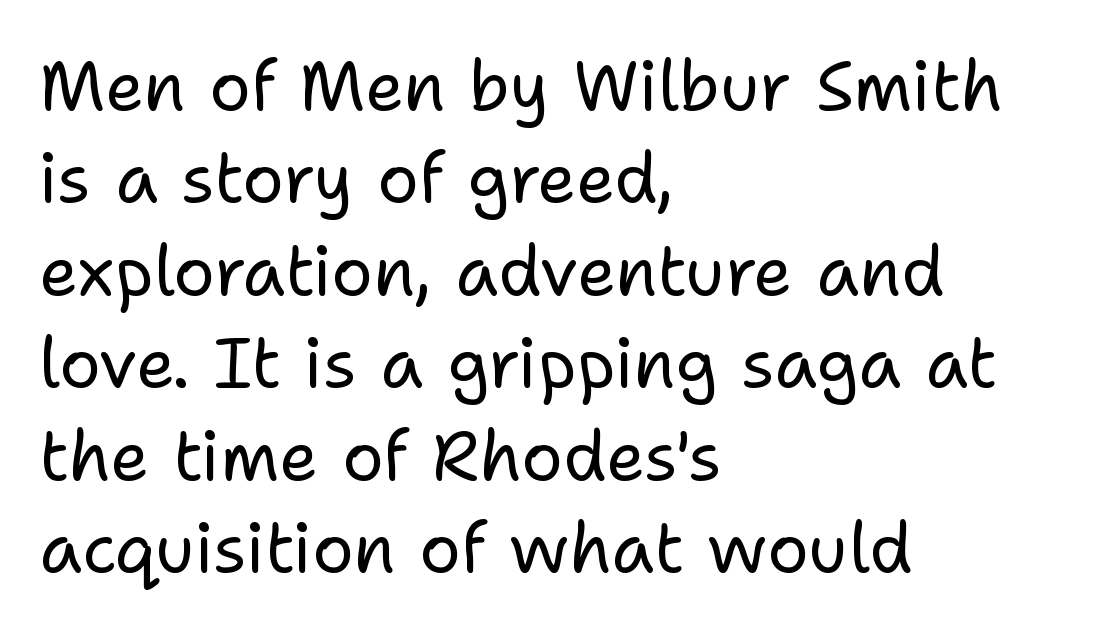
{"serif": "no", "italic": "no", "bold": "no", "weight": "regular", "width": "normal", "stroke_contrast": "low", "x_height": "medium", "monospaced": "no", "underline": "no", "align": "left", "line_spacing": "normal", "line_spacing_ratio": 1.34, "letter_spacing": "normal", "letter_spacing_em": 0.0, "glyph_px": 69}
